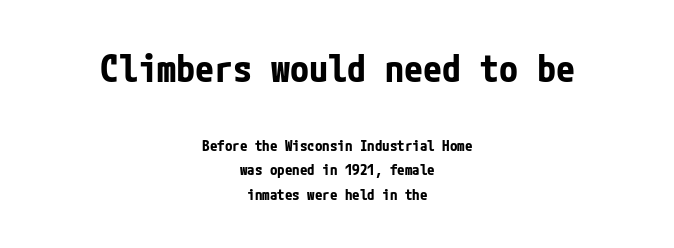
These lines are centered, leaving both edges ragged. Anything drawn beneath the words? Only blank space. Is there any slant? The stems are plumb. The typesetting leans heavy: a genuine bold.
